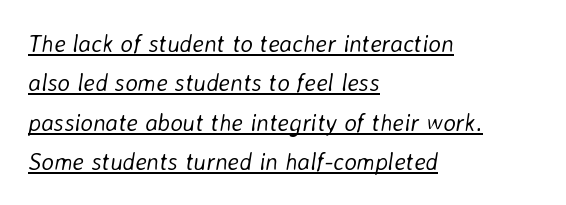
Q: Is the text bold? A: No.
Q: Is the text italic (slanted)? A: Yes, it leans right by about 8 degrees.
Q: Is the text underlined? A: Yes.
Q: How is the paragraph aligned? A: Left-aligned.
Q: Is the spacing between letters normal or unusually wide? A: Normal.
Q: Is the spacing between lines tight, normal or loose? A: Normal.
